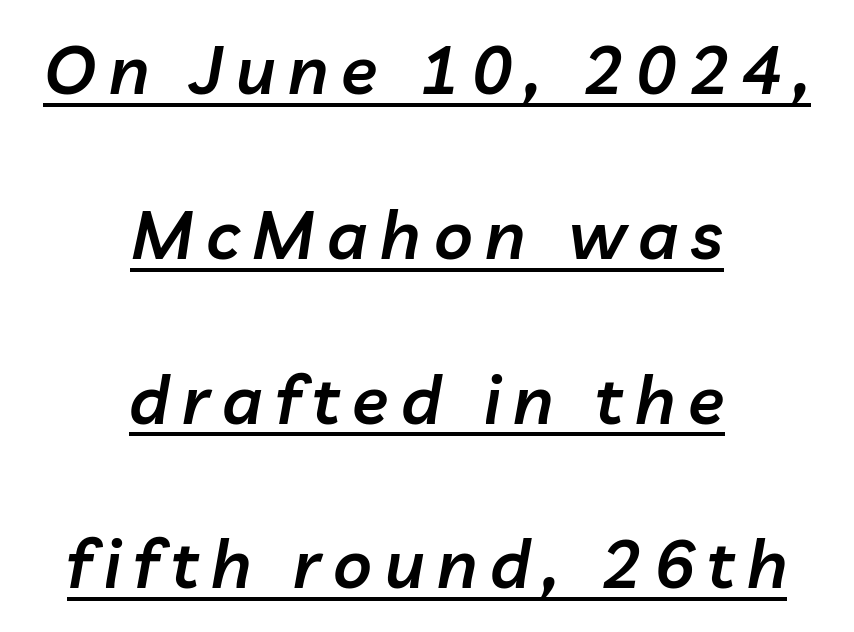
Slant detected: the letters are inclined. Reading down the block, each line starts at a different indent, mirrored at its end. Varying glyph widths throughout — classic text-font behaviour. A typographer would call this underscored text.
